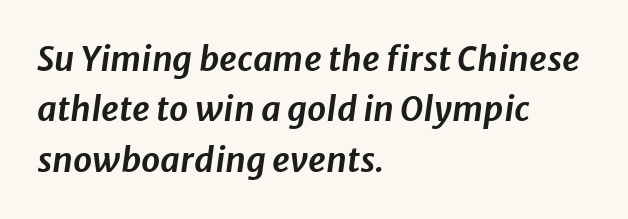
The image shows 34 px text type, italic (leaning right); set left-aligned, normal line spacing (1.48x), normal letter spacing, not underlined; low stroke contrast and a medium x-height.
